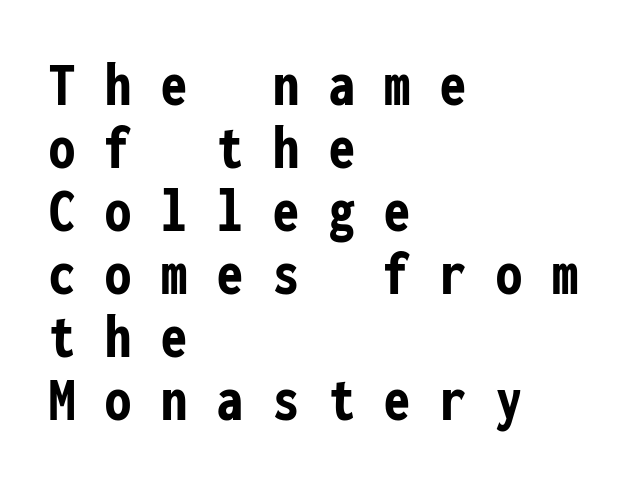
Q: Is the text bold? A: Yes.
Q: Is the text italic (slanted)? A: No, it is upright.
Q: Is the typeface a serif or a sans-serif typeface? A: Sans-serif.
Q: Is the text underlined? A: No.
Q: How is the paragraph aligned? A: Left-aligned.
Q: Is the spacing between letters normal or unusually wide? A: Unusually wide.
Q: Is the spacing between lines tight, normal or loose? A: Tight.
Q: Width (condensed, normal, or wide)? A: Condensed.
Q: Stroke contrast? A: Low.
Q: x-height? A: Medium.
Q: Monospaced? A: Yes.
